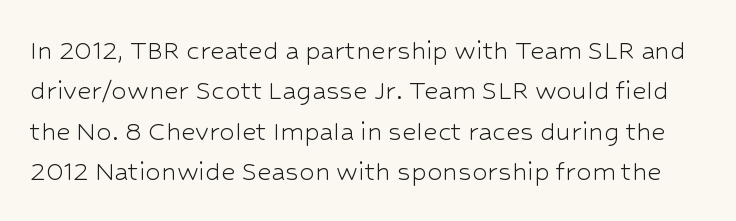
The image shows 31 px light sans-serif type, upright; set normal line spacing (1.3x), normal letter spacing, not underlined; low stroke contrast and a medium x-height.
